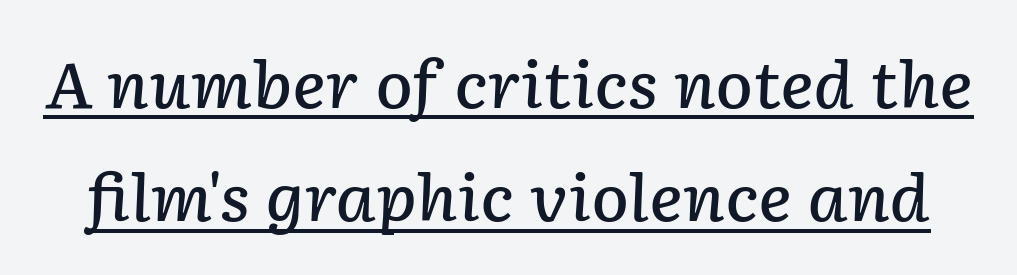
Q: Is the text bold? A: Semi-bold.
Q: Is the text italic (slanted)? A: Yes, it leans right by about 2 degrees.
Q: Is the text underlined? A: Yes.
Q: Is the spacing between letters normal or unusually wide? A: Normal.
Q: Width (condensed, normal, or wide)? A: Normal.
Q: Stroke contrast? A: Low.
Q: x-height? A: Medium.
Q: Monospaced? A: No.
